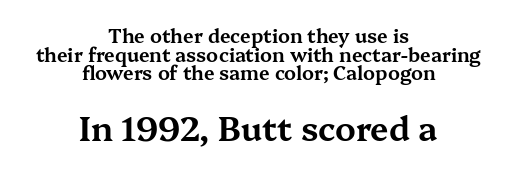
Q: Is the text italic (slanted)? A: No, it is upright.
Q: Is the typeface a serif or a sans-serif typeface? A: Serif.
Q: Is the text underlined? A: No.
Q: How is the paragraph aligned? A: Centered.
Q: Is the spacing between letters normal or unusually wide? A: Normal.
Q: Is the spacing between lines tight, normal or loose? A: Tight.
Q: Which block of text is set in a larger size, the first (top) or the second (bottom)? A: The second (bottom) one.
Q: Width (condensed, normal, or wide)? A: Wide.
Q: Stroke contrast? A: Medium.
Q: x-height? A: Medium.
Q: Monospaced? A: No.
